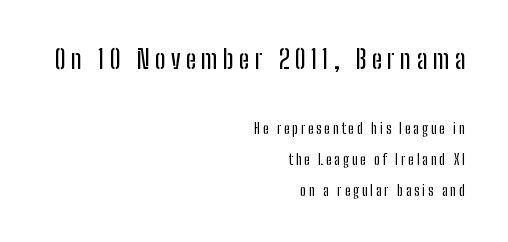
The image shows 26 px text type, upright; set right-aligned, loose line spacing (2.18x), unusually wide letter spacing (+0.2 em), not underlined; the first (top) block is 1.86x larger.
